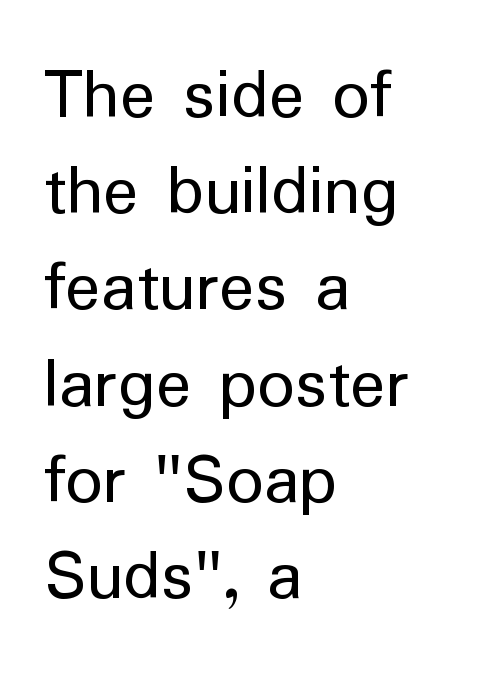
The image shows 74 px regular-weight sans-serif type, upright; set left-aligned, normal line spacing (1.3x), normal letter spacing, not underlined; low stroke contrast and a medium x-height.
